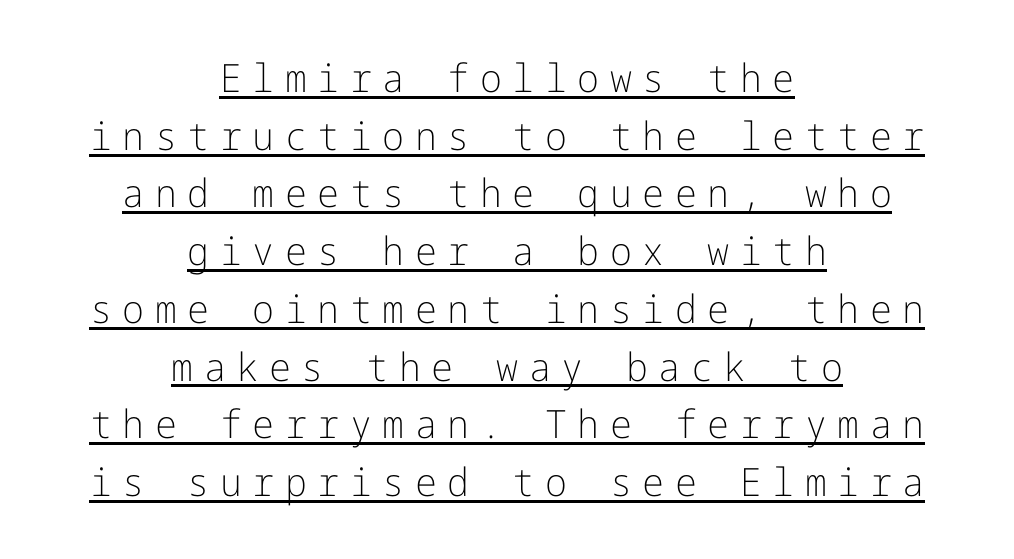
The image shows 39 px light sans-serif type, upright; set centered, normal line spacing (1.48x), unusually wide letter spacing (+0.27 em), underlined; low stroke contrast and a medium x-height.
